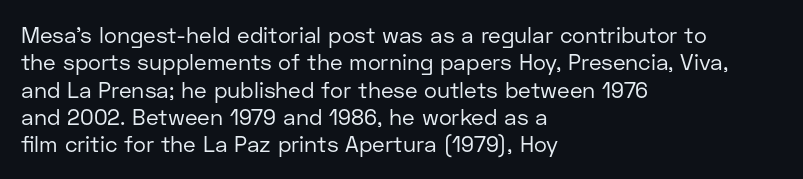
Rendered with straight, roman letterforms. Weight: not bold — regular or lighter. Words appear dense and cohesive because spacing is normal. Horizontal alignment here is leftward, the default for most running prose. A clean baseline with only descenders dipping below it.
